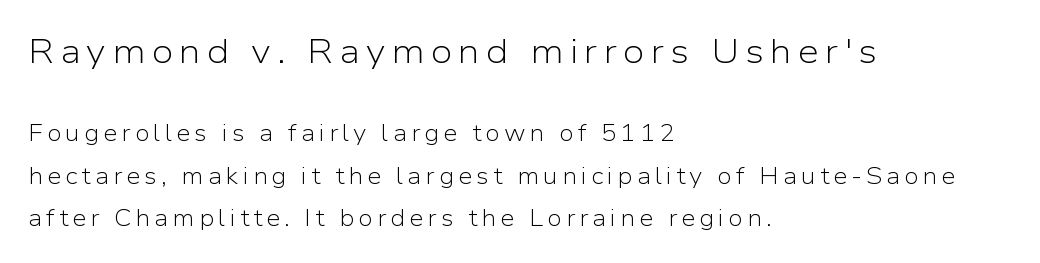
Q: Is the text bold? A: No.
Q: Is the text italic (slanted)? A: No, it is upright.
Q: Is the typeface a serif or a sans-serif typeface? A: Sans-serif.
Q: Is the text underlined? A: No.
Q: How is the paragraph aligned? A: Left-aligned.
Q: Which block of text is set in a larger size, the first (top) or the second (bottom)? A: The first (top) one.
Q: Width (condensed, normal, or wide)? A: Normal.
Q: Stroke contrast? A: Low.
Q: x-height? A: Medium.
Q: Monospaced? A: No.
